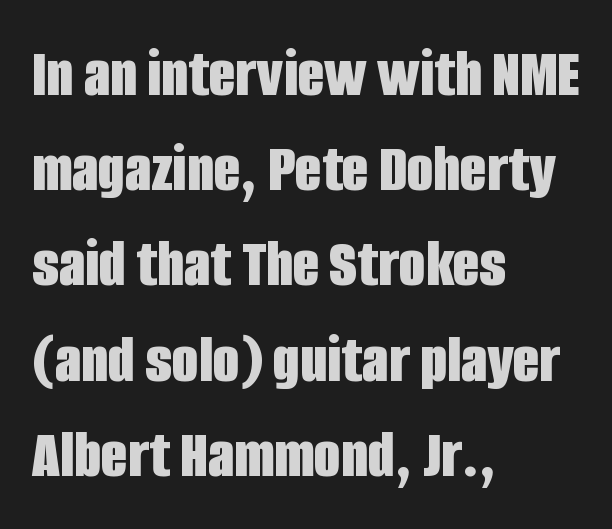
What's the leading like? Ordinary, nothing unusual. The zone under the glyphs is completely vacant. These lines are rendered in a variable-pitch font. Weight: bold.
